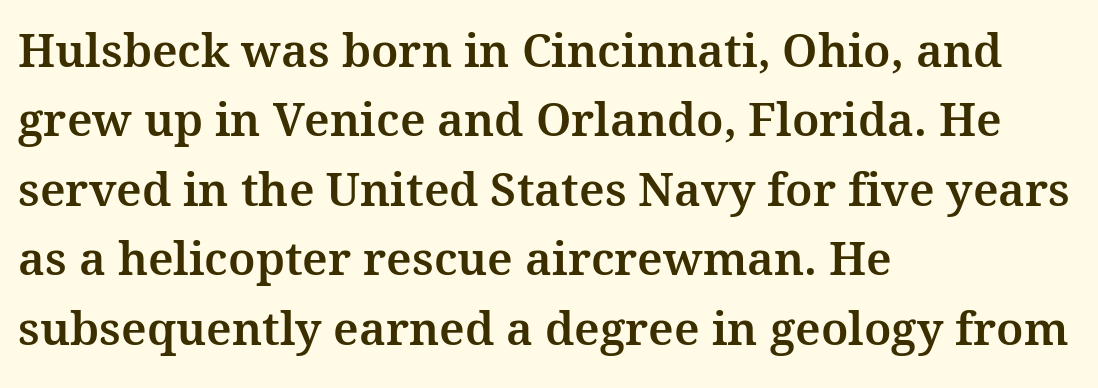
Q: Is the text italic (slanted)? A: No, it is upright.
Q: Is the typeface a serif or a sans-serif typeface? A: Serif.
Q: Is the text underlined? A: No.
Q: How is the paragraph aligned? A: Left-aligned.
Q: Is the spacing between letters normal or unusually wide? A: Normal.
Q: Is the spacing between lines tight, normal or loose? A: Normal.
Q: Width (condensed, normal, or wide)? A: Normal.
Q: Stroke contrast? A: Medium.
Q: x-height? A: Medium.
Q: Monospaced? A: No.
